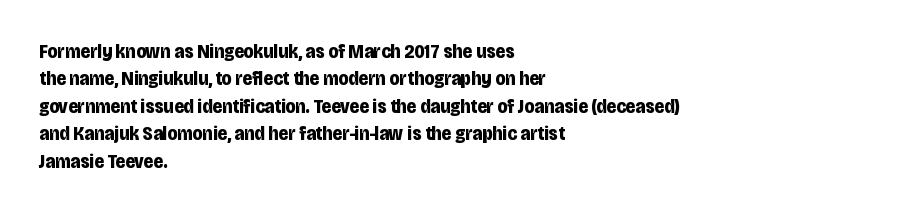
{"italic": "no", "bold": "yes", "underline": "no", "align": "left", "line_spacing": "normal", "line_spacing_ratio": 1.37, "letter_spacing": "normal", "letter_spacing_em": 0.0, "glyph_px": 20}
